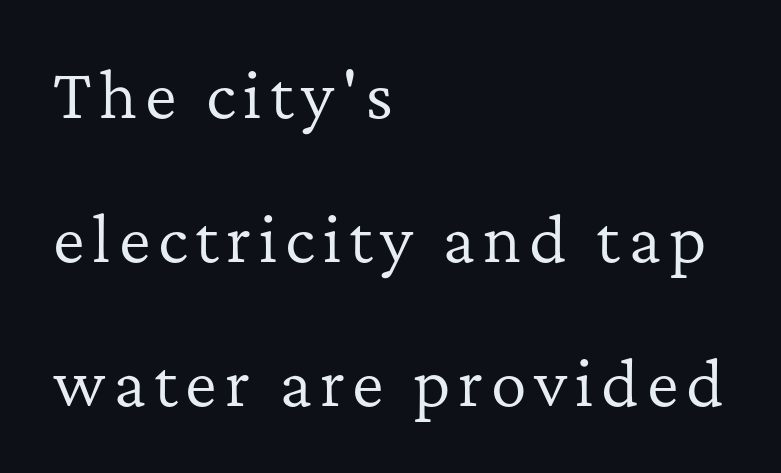
{"serif": "yes", "italic": "no", "bold": "no", "weight": "regular", "width": "normal", "stroke_contrast": "low", "x_height": "medium", "monospaced": "no", "underline": "no", "align": "left", "line_spacing": "loose", "line_spacing_ratio": 2.4, "glyph_px": 60}
